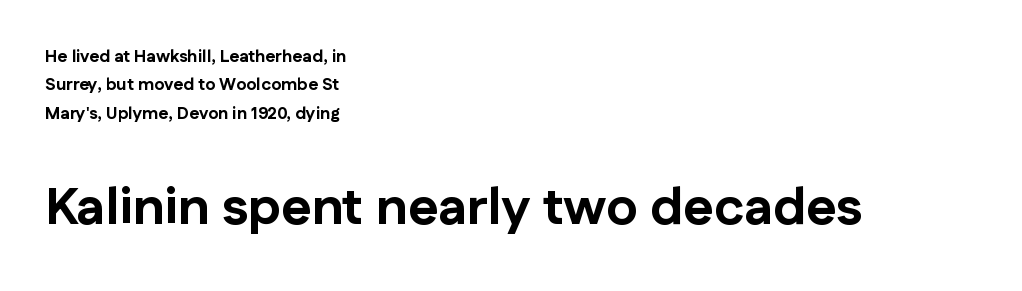
Grotesque or geometric, the face here clearly has no serifs. Do the characters align in a grid? No, the font is proportional. Every stem runs plumb, perpendicular to the baseline. Weight: bold.
